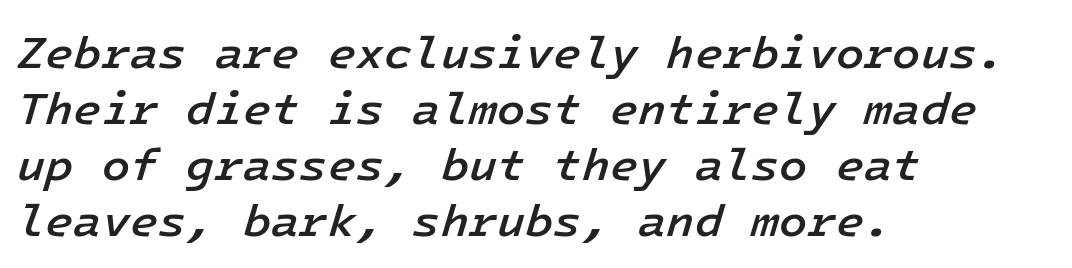
Q: Is the text bold? A: Semi-bold.
Q: Is the text italic (slanted)? A: Yes, it leans right by about 16 degrees.
Q: Is the text underlined? A: No.
Q: How is the paragraph aligned? A: Left-aligned.
Q: Is the spacing between letters normal or unusually wide? A: Normal.
Q: Width (condensed, normal, or wide)? A: Normal.
Q: Stroke contrast? A: Low.
Q: x-height? A: Medium.
